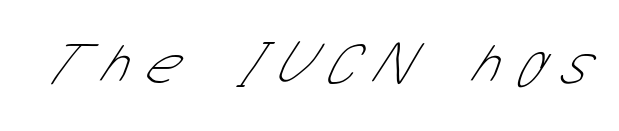
Q: Is the text bold? A: No.
Q: Is the typeface a serif or a sans-serif typeface? A: Sans-serif.
Q: Is the text underlined? A: No.
Q: Is the spacing between letters normal or unusually wide? A: Unusually wide.
Q: Width (condensed, normal, or wide)? A: Condensed.
Q: Stroke contrast? A: Low.
Q: x-height? A: Medium.
Q: Monospaced? A: No.
